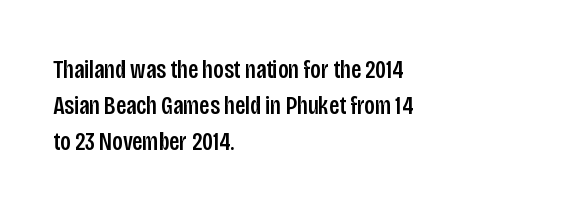
A typesetter would mark this as roman, not italic. Every row of glyphs begins at an identical x-position on the left. Descenders are the only things crossing below the line. Horizontal bands of white between lines are of average thickness.
